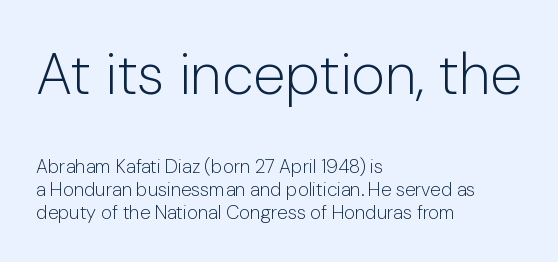
The image shows 58 px light sans-serif type, upright; set left-aligned, line spacing 1.23x, normal letter spacing, not underlined; the first (top) block is 3.05x larger; low stroke contrast and a medium x-height.
